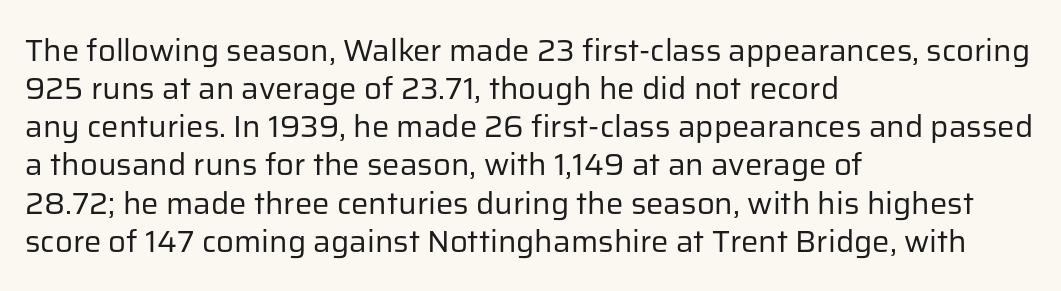
The specimen reads as upright at a glance. Plain, unruled lines of type. The rendering keeps characters at their native spacing. Stem width sits at or under what a default text font uses.
